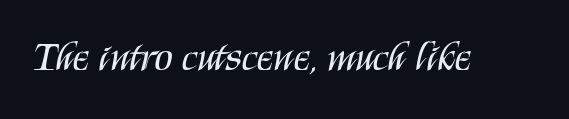
The image shows 42 px regular-weight, condensed sans-serif type; set normal letter spacing, not underlined; medium stroke contrast and a large x-height.
